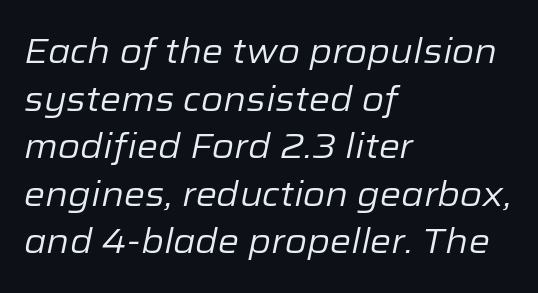
{"italic": "yes", "lean": "right", "slant_degrees": 12, "bold": "no", "weight": "regular", "width": "normal", "stroke_contrast": "low", "x_height": "medium", "monospaced": "no", "underline": "no", "align": "left", "line_spacing": "normal", "line_spacing_ratio": 1.4, "letter_spacing": "normal", "letter_spacing_em": 0.0, "glyph_px": 34}
